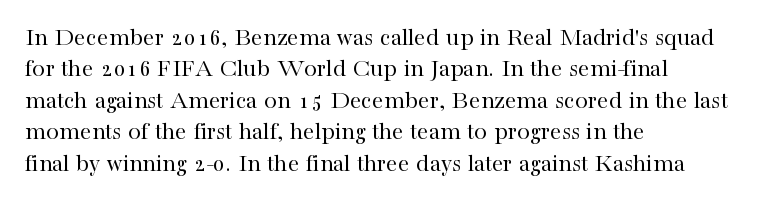
The image shows 26 px text type, upright; set left-aligned, line spacing 1.21x, normal letter spacing, not underlined.
